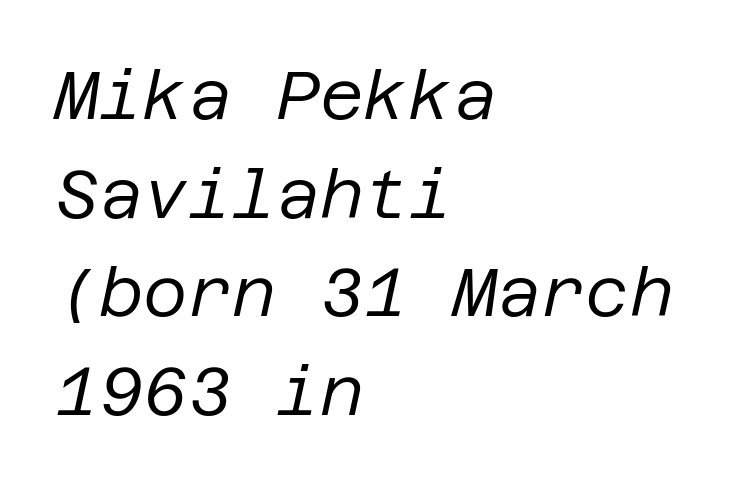
Q: Is the text bold? A: No.
Q: Is the text italic (slanted)? A: Yes, it leans right by about 12 degrees.
Q: Is the text underlined? A: No.
Q: How is the paragraph aligned? A: Left-aligned.
Q: Is the spacing between letters normal or unusually wide? A: Normal.
Q: Is the spacing between lines tight, normal or loose? A: Normal.
Q: Width (condensed, normal, or wide)? A: Normal.
Q: Stroke contrast? A: Low.
Q: x-height? A: Large.
